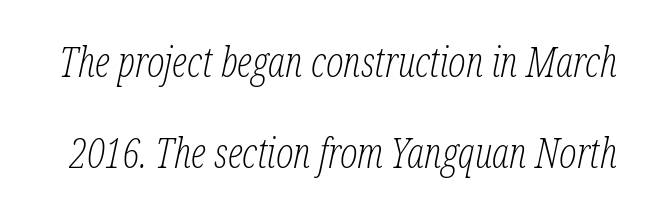
Q: Is the text bold? A: No.
Q: Is the text italic (slanted)? A: Yes, it leans right by about 12 degrees.
Q: Is the typeface a serif or a sans-serif typeface? A: Serif.
Q: Is the text underlined? A: No.
Q: Is the spacing between letters normal or unusually wide? A: Normal.
Q: Is the spacing between lines tight, normal or loose? A: Loose.
Q: Width (condensed, normal, or wide)? A: Condensed.
Q: Stroke contrast? A: Low.
Q: x-height? A: Medium.
Q: Monospaced? A: No.
